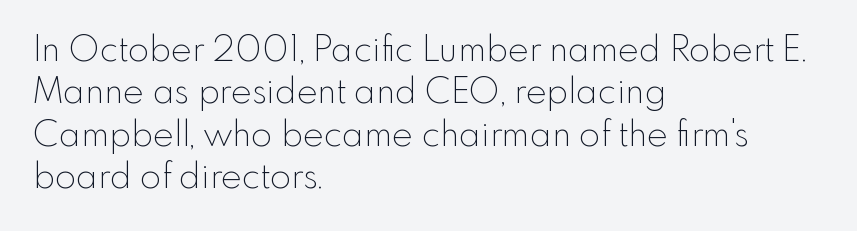
The image shows 35 px thin sans-serif type, upright; set left-aligned, line spacing 1.21x, normal letter spacing, not underlined; a small x-height.
